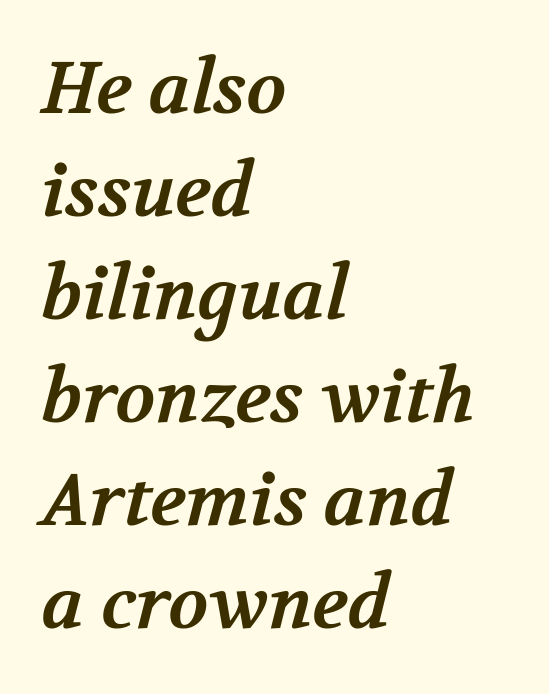
Is this a fixed-width face? No — the glyphs have proportional, varying widths. Summary of vertical rhythm: regular, with standard interline spacing. The foot of each line stays bare and open. The line texture is even and compact thanks to regular tracking. Serifs: yes, visible at the terminals of the letterforms.
